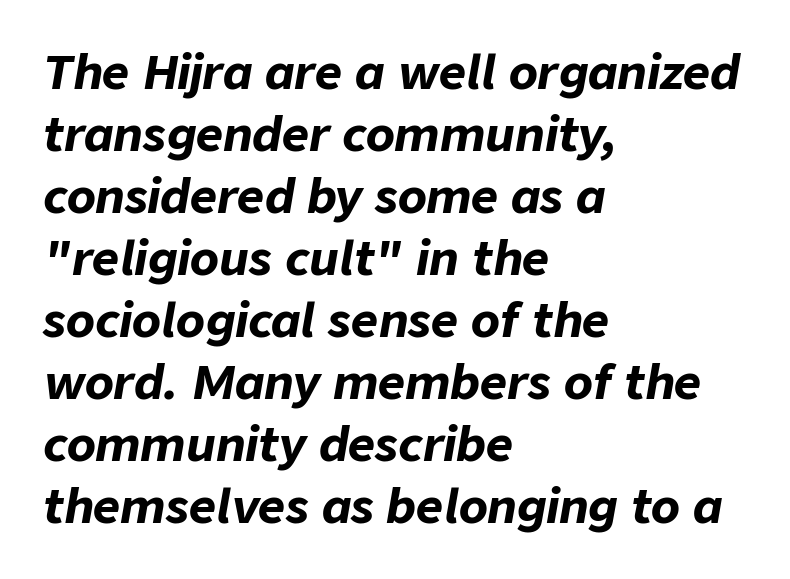
The image shows 47 px bold type, italic (leaning right); set left-aligned, normal line spacing (1.32x), normal letter spacing, not underlined; low stroke contrast and a medium x-height.
